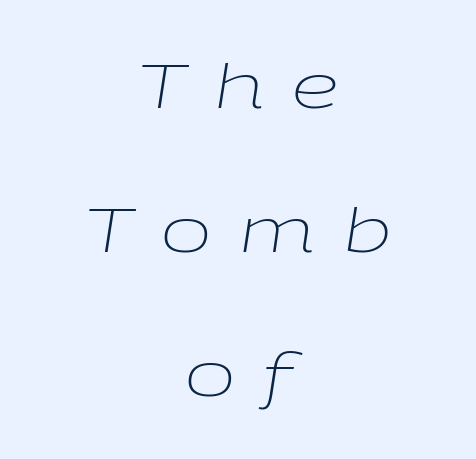
Rule under the text: the space is simply empty. Compared with typical paragraphs, the rows here are farther apart. Layout note: lines centered. No letter is thick-stroked: the sample isn't bold.
